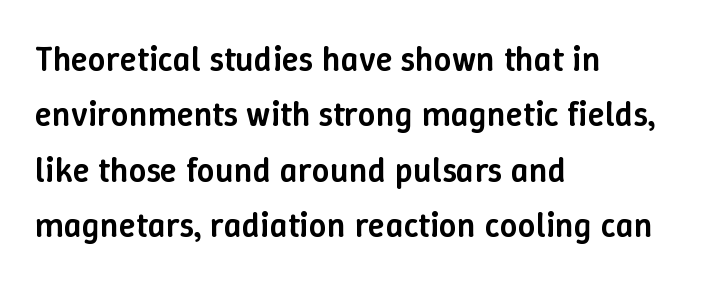
The image shows 35 px semibold type, upright; set left-aligned, normal line spacing (1.58x), normal letter spacing, not underlined; low stroke contrast and a medium x-height.
